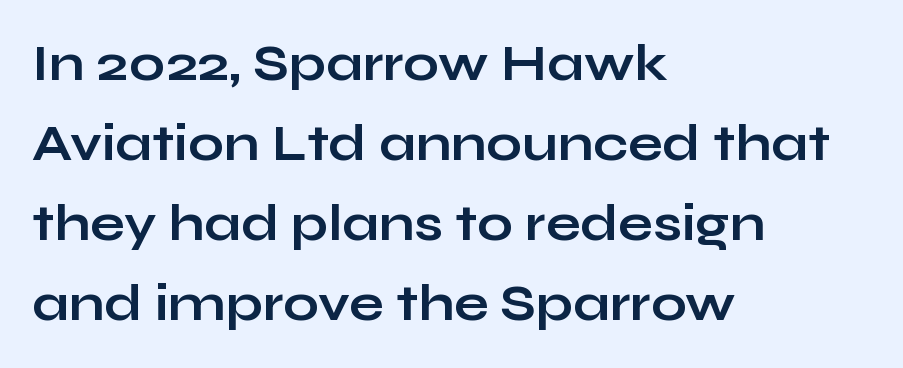
{"serif": "no", "italic": "no", "bold": "yes", "weight": "bold", "width": "wide", "stroke_contrast": "low", "x_height": "medium", "monospaced": "no", "underline": "no", "align": "left", "line_spacing": "normal", "line_spacing_ratio": 1.57, "letter_spacing": "normal", "letter_spacing_em": 0.0, "glyph_px": 51}
